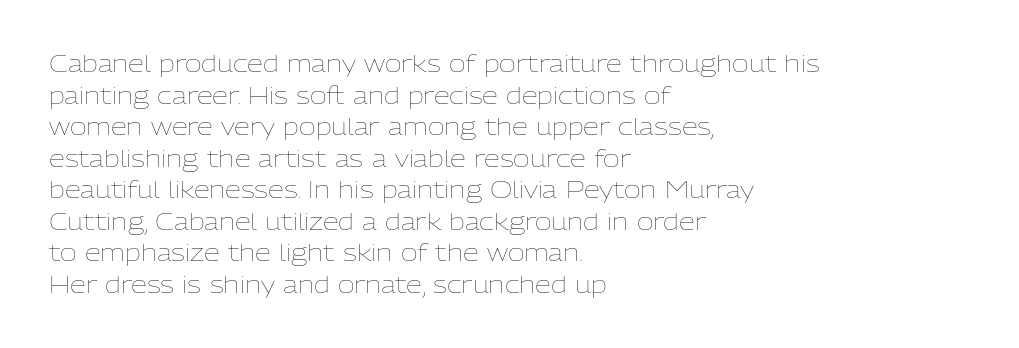
{"italic": "no", "bold": "no", "underline": "no", "align": "left", "line_spacing": "normal", "line_spacing_ratio": 1.37, "letter_spacing": "normal", "letter_spacing_em": 0.0, "glyph_px": 23}
